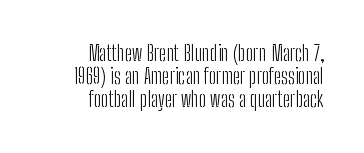
Q: Is the text bold? A: No.
Q: Is the text italic (slanted)? A: No, it is upright.
Q: Is the text underlined? A: No.
Q: How is the paragraph aligned? A: Right-aligned.
Q: Is the spacing between letters normal or unusually wide? A: Normal.
Q: Is the spacing between lines tight, normal or loose? A: Tight.
